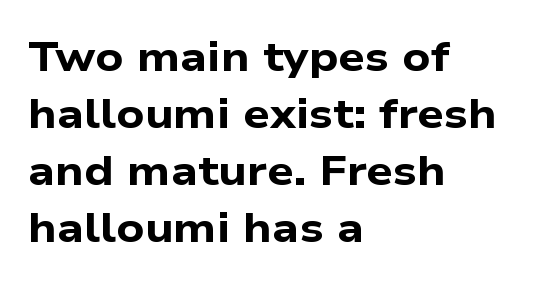
The image shows 42 px bold, wide sans-serif type; set left-aligned, normal line spacing (1.36x), normal letter spacing, not underlined; low stroke contrast and a medium x-height.
